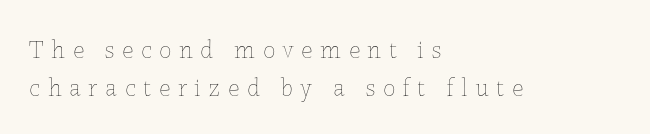
The image shows 25 px text type, upright; set left-aligned, normal line spacing (1.54x), unusually wide letter spacing (+0.3 em), not underlined.
